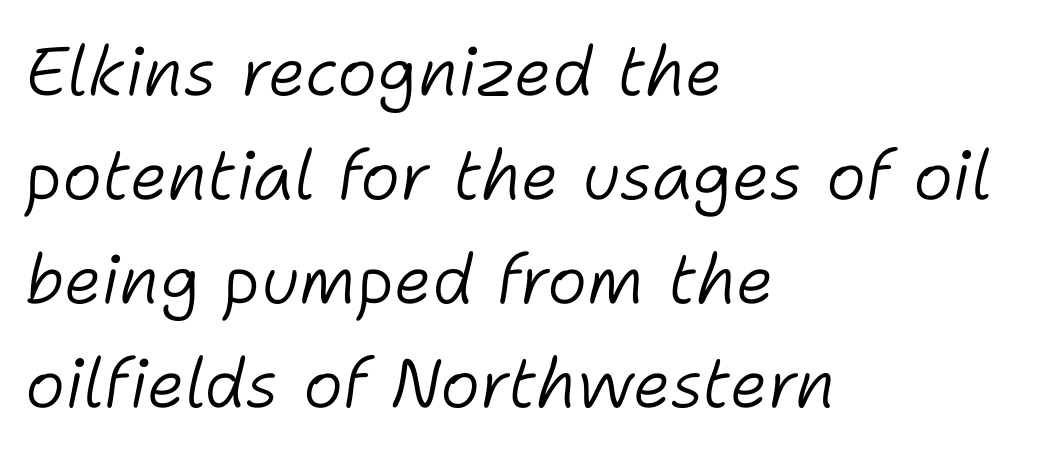
Q: Is the text bold? A: No.
Q: Is the text italic (slanted)? A: Yes, it leans right by about 11 degrees.
Q: Is the text underlined? A: No.
Q: How is the paragraph aligned? A: Left-aligned.
Q: Is the spacing between letters normal or unusually wide? A: Normal.
Q: Is the spacing between lines tight, normal or loose? A: Normal.
Q: Width (condensed, normal, or wide)? A: Normal.
Q: Stroke contrast? A: Low.
Q: x-height? A: Medium.
Q: Monospaced? A: No.
